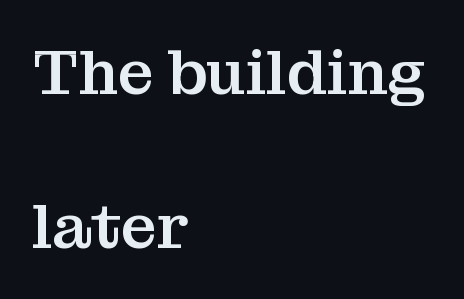
{"serif": "yes", "italic": "no", "width": "normal", "stroke_contrast": "medium", "x_height": "medium", "monospaced": "no", "underline": "no", "align": "left", "line_spacing": "loose", "line_spacing_ratio": 2.44, "letter_spacing": "normal", "letter_spacing_em": 0.0, "glyph_px": 63}
